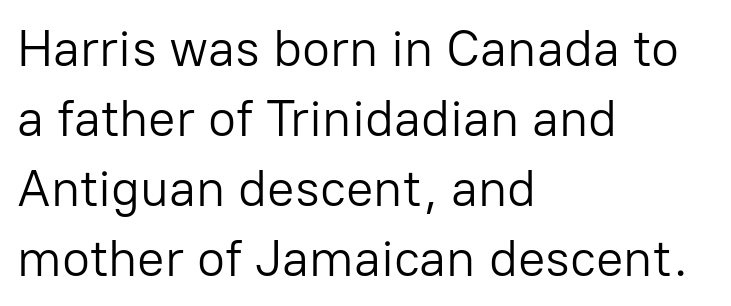
Q: Is the text bold? A: No.
Q: Is the text italic (slanted)? A: No, it is upright.
Q: Is the typeface a serif or a sans-serif typeface? A: Sans-serif.
Q: Is the text underlined? A: No.
Q: How is the paragraph aligned? A: Left-aligned.
Q: Is the spacing between letters normal or unusually wide? A: Normal.
Q: Is the spacing between lines tight, normal or loose? A: Normal.
Q: Width (condensed, normal, or wide)? A: Normal.
Q: Stroke contrast? A: Low.
Q: x-height? A: Medium.
Q: Monospaced? A: No.
